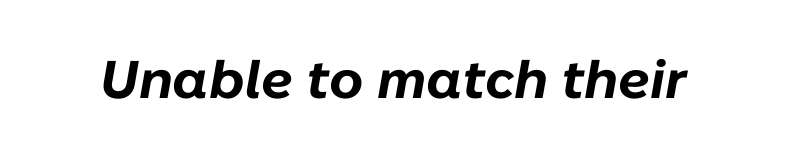
Look at the stroke-to-counter ratio: heavy, a bold. Each word holds together tightly as a unit, with standard inter-letter gaps. Looking at the ascenders, they clearly lean. Varying glyph widths throughout — classic text-font behaviour.
